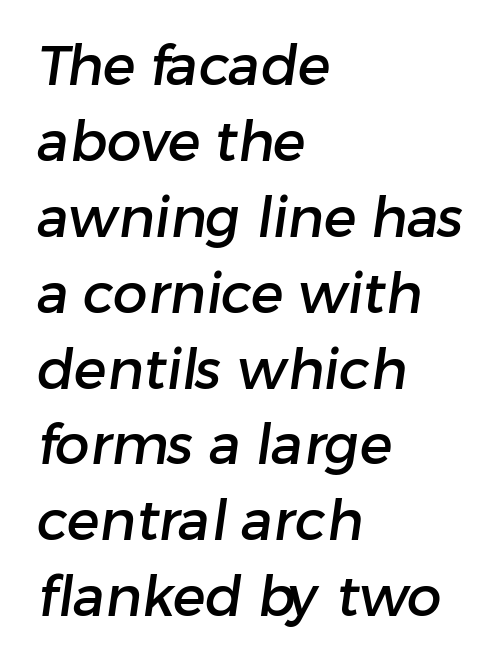
Q: Is the typeface a serif or a sans-serif typeface? A: Sans-serif.
Q: Is the text underlined? A: No.
Q: How is the paragraph aligned? A: Left-aligned.
Q: Is the spacing between letters normal or unusually wide? A: Normal.
Q: Is the spacing between lines tight, normal or loose? A: Normal.
Q: Width (condensed, normal, or wide)? A: Normal.
Q: Stroke contrast? A: Low.
Q: x-height? A: Medium.
Q: Monospaced? A: No.
